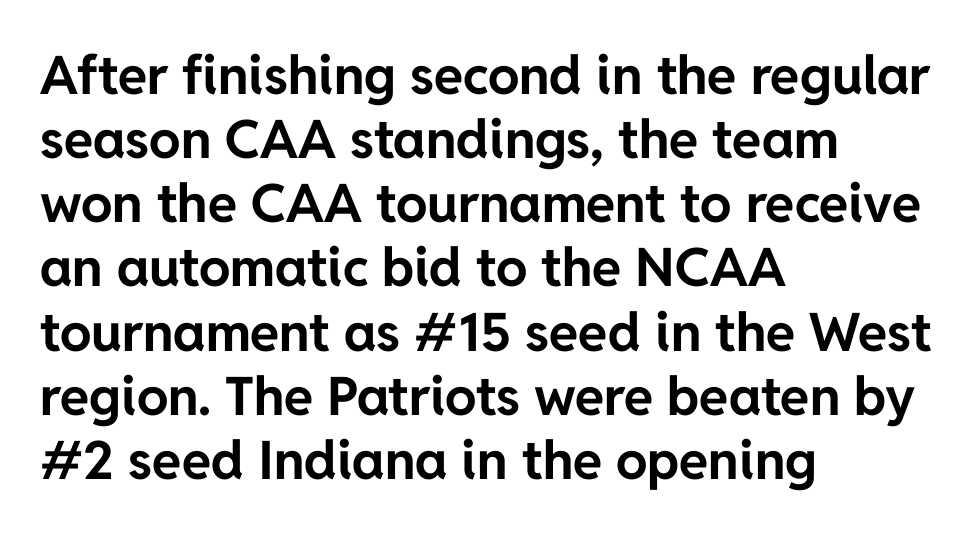
Pretty heavy lettering here — definitely bold. These lines are rendered in a variable-pitch font. Just letters on the line, the space beneath them empty. Upright lettering throughout. Look at the tracking — it's just the regular setting, nothing added.
